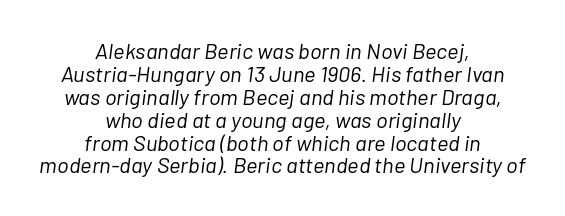
The image shows 22 px text type, italic (leaning right); set centered, tight line spacing (1.04x), normal letter spacing, not underlined.
